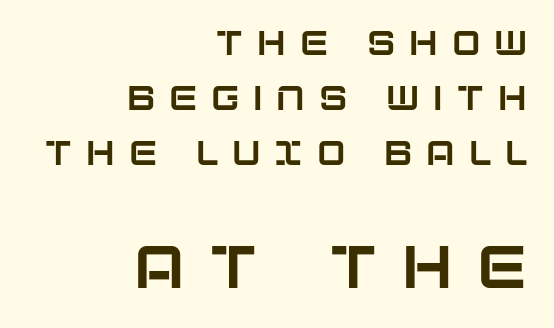
The image shows 60 px sans-serif type, upright; set right-aligned, normal line spacing (1.62x), unusually wide letter spacing (+0.4 em), not underlined; the second (bottom) block is 1.76x larger; low stroke contrast and a large x-height.
